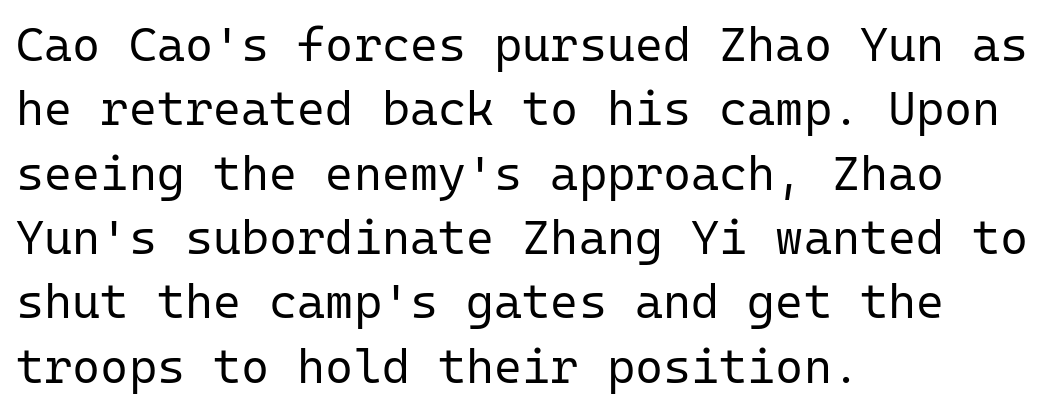
Q: Is the text bold? A: No.
Q: Is the text italic (slanted)? A: No, it is upright.
Q: Is the typeface a serif or a sans-serif typeface? A: Sans-serif.
Q: Is the text underlined? A: No.
Q: How is the paragraph aligned? A: Left-aligned.
Q: Is the spacing between letters normal or unusually wide? A: Normal.
Q: Is the spacing between lines tight, normal or loose? A: Normal.
Q: Width (condensed, normal, or wide)? A: Normal.
Q: Stroke contrast? A: Low.
Q: x-height? A: Medium.
Q: Monospaced? A: Yes.
